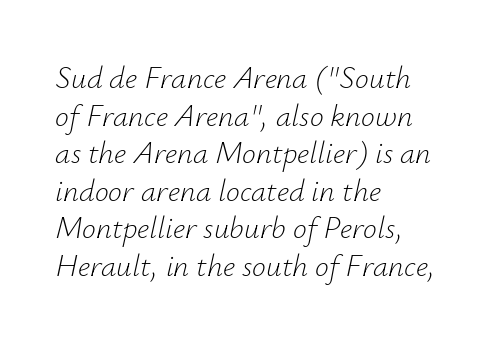
Q: Is the text bold? A: No.
Q: Is the text italic (slanted)? A: Yes, it leans right by about 12 degrees.
Q: Is the text underlined? A: No.
Q: How is the paragraph aligned? A: Left-aligned.
Q: Is the spacing between letters normal or unusually wide? A: Normal.
Q: Width (condensed, normal, or wide)? A: Normal.
Q: Stroke contrast? A: Low.
Q: x-height? A: Small.
Q: Monospaced? A: No.
